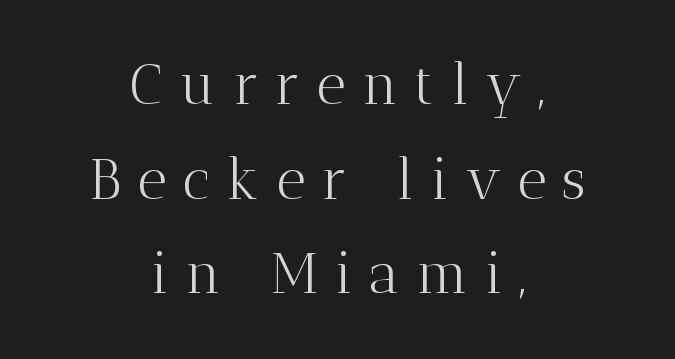
The image shows 57 px light serif type, upright; set centered, normal line spacing (1.66x), unusually wide letter spacing (+0.29 em), not underlined; medium stroke contrast and a medium x-height.
